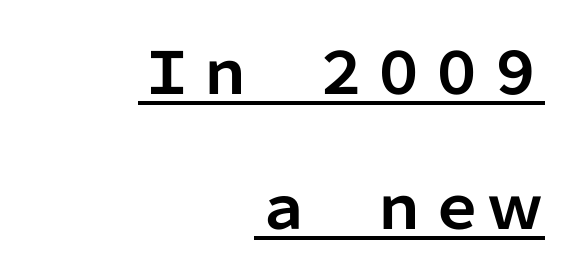
These characters rest on top of a visible drawn line. The axis of the letterforms is exactly vertical. Line endings align vertically; line beginnings do not. Caption: standard tracking, unaltered.
